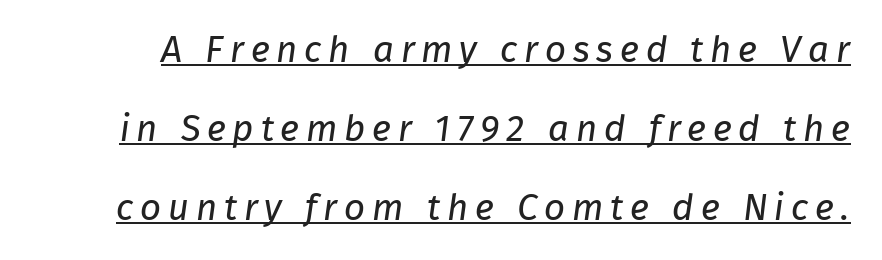
{"serif": "no", "bold": "no", "weight": "regular", "width": "normal", "stroke_contrast": "low", "x_height": "medium", "monospaced": "no", "underline": "yes", "line_spacing": "loose", "line_spacing_ratio": 2.13, "glyph_px": 37}
